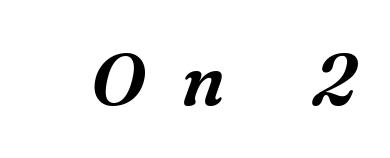
{"serif": "yes", "italic": "yes", "lean": "right", "slant_degrees": 16, "width": "normal", "stroke_contrast": "medium", "x_height": "medium", "monospaced": "no", "underline": "no", "letter_spacing": "wide", "letter_spacing_em": 0.5, "glyph_px": 72}
